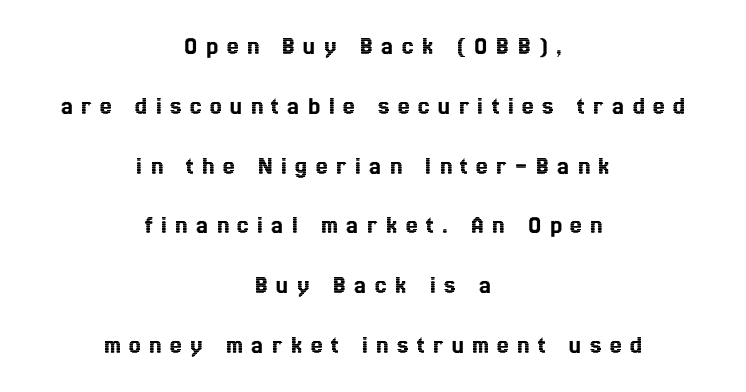
The image shows 26 px text type, upright; set centered, loose line spacing (2.3x), unusually wide letter spacing (+0.33 em), not underlined.
